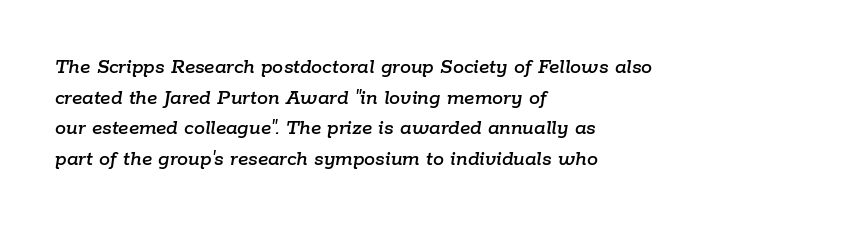
{"italic": "yes", "lean": "right", "slant_degrees": 9, "underline": "no", "align": "left", "line_spacing": "normal", "line_spacing_ratio": 1.39, "letter_spacing": "normal", "letter_spacing_em": 0.0, "glyph_px": 22}
